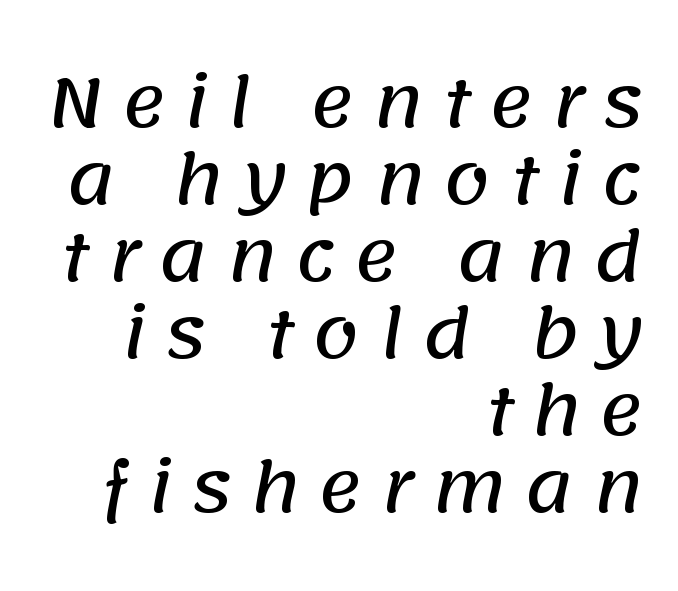
{"serif": "no", "width": "normal", "stroke_contrast": "low", "x_height": "large", "monospaced": "no", "underline": "no", "align": "right", "line_spacing": "tight", "line_spacing_ratio": 1.15, "letter_spacing": "wide", "letter_spacing_em": 0.27, "glyph_px": 67}
